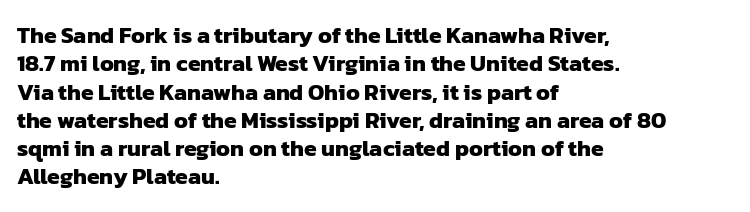
{"bold": "yes", "underline": "no", "align": "left", "line_spacing_ratio": 1.23, "letter_spacing": "normal", "letter_spacing_em": 0.0, "glyph_px": 23}
